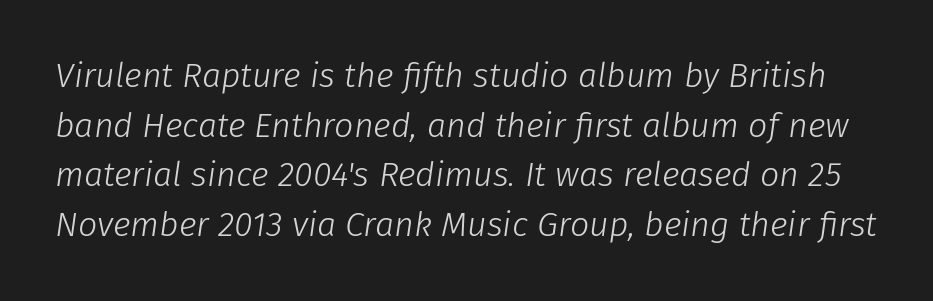
Posture: slanted. Spacing verdict: proportional, widths tailored to each character. Decoration check: the copy has no underline. There is no visible air inserted between adjacent glyphs. Stroke thickness stays within the range of a standard reading face or lighter.
